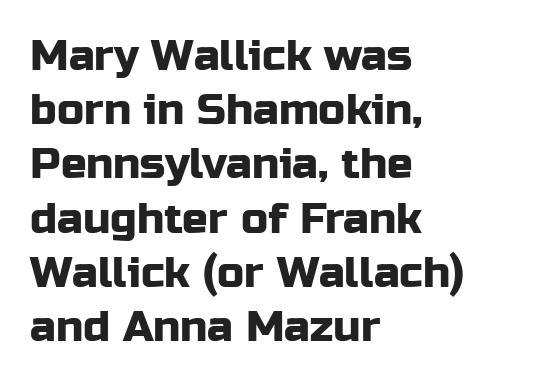
If you drew a ruler down the left edge, every line would touch it. The strip under each line holds only bare page. Think of a printed novel: that variable character pitch is what you see here. Characters remain perfectly vertical along every line.
